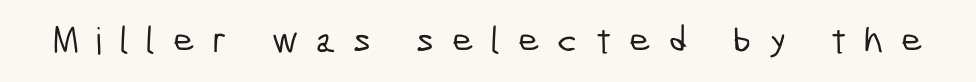
Q: Is the typeface a serif or a sans-serif typeface? A: Sans-serif.
Q: Is the text underlined? A: No.
Q: Is the spacing between letters normal or unusually wide? A: Unusually wide.
Q: Width (condensed, normal, or wide)? A: Condensed.
Q: Stroke contrast? A: Low.
Q: x-height? A: Medium.
Q: Monospaced? A: No.
